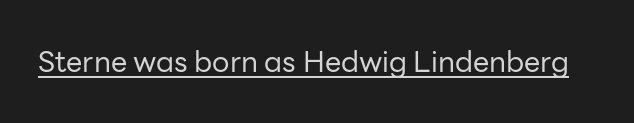
These characters rest on top of a visible drawn line. Ordinary non-slanted type is in use. Is this a heavy cut? Hardly; it is regular or lighter. Here the glyphs are tracked normally, forming tight word shapes.
